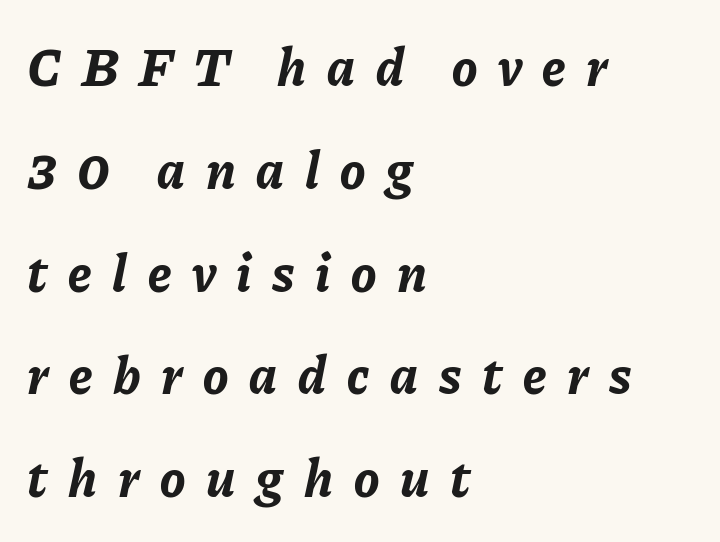
Glyph-to-glyph distance is far greater than everyday printed text. The vertical gap from one line to the next is large. Strokes here are thick enough to call this a true bold. Nobody drew a line under any word here. Would a proofreader flag this as italicized? Yes.
